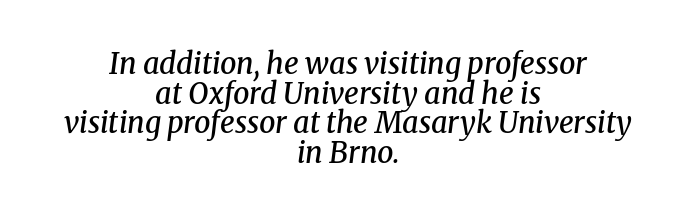
The image shows 29 px semibold serif type, italic (leaning right); set centered, tight line spacing (1.02x), normal letter spacing, not underlined; medium stroke contrast and a medium x-height.
